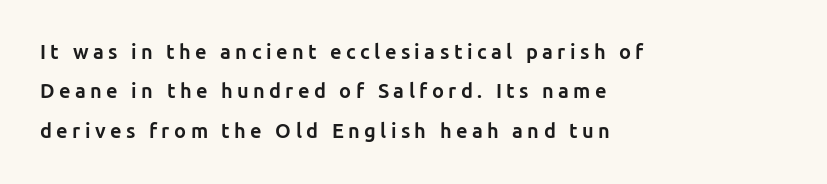
Q: Is the text bold? A: Yes.
Q: Is the text italic (slanted)? A: No, it is upright.
Q: Is the text underlined? A: No.
Q: How is the paragraph aligned? A: Left-aligned.
Q: Is the spacing between letters normal or unusually wide? A: Unusually wide.
Q: Is the spacing between lines tight, normal or loose? A: Loose.
